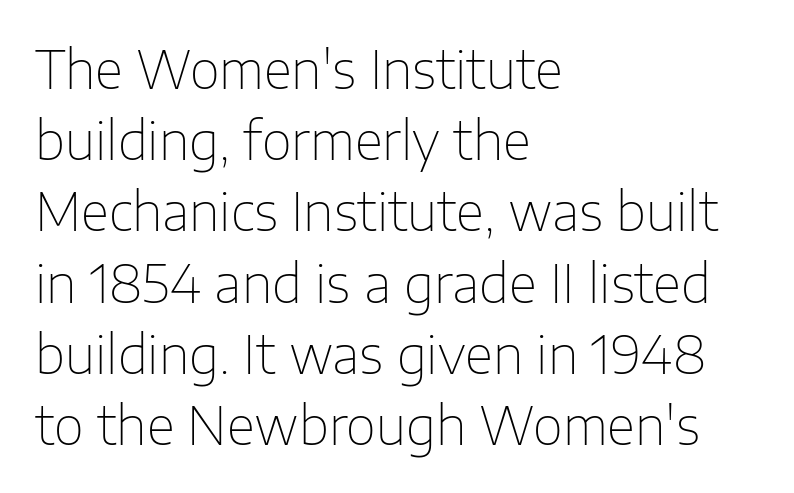
The image shows 52 px thin sans-serif type, upright; set left-aligned, normal line spacing (1.37x), normal letter spacing, not underlined; low stroke contrast and a medium x-height.
